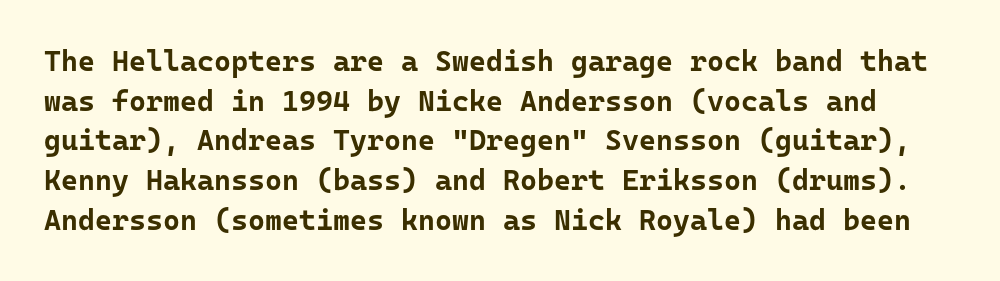
The image shows 29 px bold sans-serif type, upright; set normal line spacing (1.37x), normal letter spacing, not underlined; low stroke contrast and a medium x-height.
